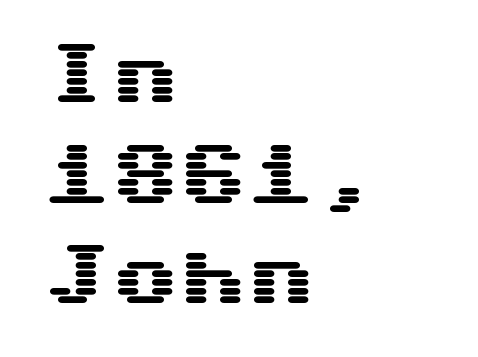
{"serif": "no", "italic": "no", "width": "wide", "stroke_contrast": "medium", "x_height": "medium", "underline": "no", "align": "left", "line_spacing": "normal", "line_spacing_ratio": 1.48, "letter_spacing": "normal", "letter_spacing_em": 0.0, "glyph_px": 68}
